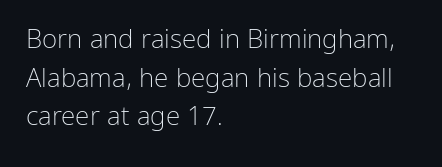
Posture: vertical. The weight tops out at a normal text grade. Words appear dense and cohesive because spacing is normal. If you drew a ruler down the left edge, every line would touch it. Line spacing here is normal. Underline: absent.
